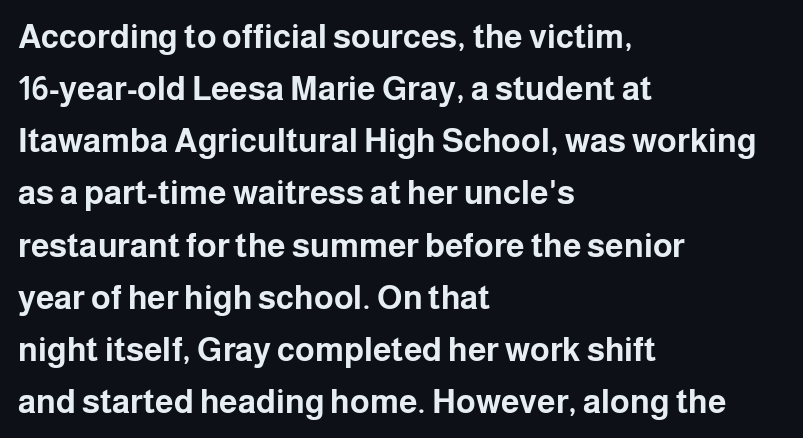
{"serif": "no", "italic": "no", "bold": "yes", "weight": "bold", "width": "normal", "stroke_contrast": "low", "x_height": "medium", "monospaced": "no", "underline": "no", "align": "left", "line_spacing": "normal", "line_spacing_ratio": 1.58, "letter_spacing": "normal", "letter_spacing_em": 0.0, "glyph_px": 33}
